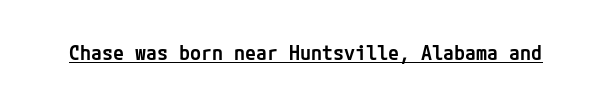
The image shows 20 px text type, upright; set normal letter spacing, underlined.
